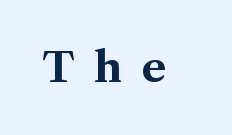
The image shows 41 px bold serif type, upright; set unusually wide letter spacing (+0.49 em), not underlined; medium stroke contrast and a medium x-height.
